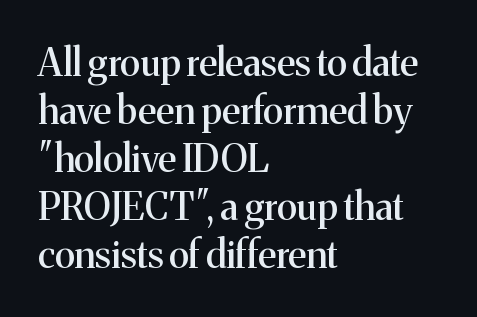
Q: Is the text italic (slanted)? A: No, it is upright.
Q: Is the typeface a serif or a sans-serif typeface? A: Serif.
Q: Is the text underlined? A: No.
Q: How is the paragraph aligned? A: Left-aligned.
Q: Is the spacing between letters normal or unusually wide? A: Normal.
Q: Is the spacing between lines tight, normal or loose? A: Normal.
Q: Width (condensed, normal, or wide)? A: Normal.
Q: Stroke contrast? A: Medium.
Q: x-height? A: Medium.
Q: Monospaced? A: No.
